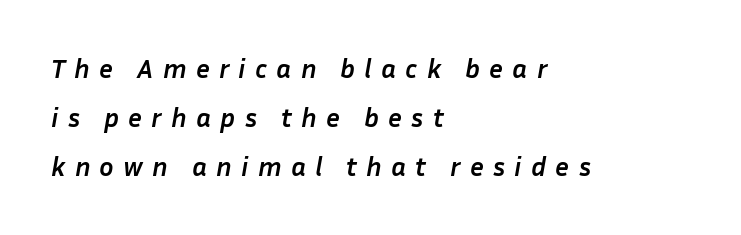
The image shows 27 px bold type, italic (leaning right); set left-aligned, line spacing 1.82x, unusually wide letter spacing (+0.34 em), not underlined.
